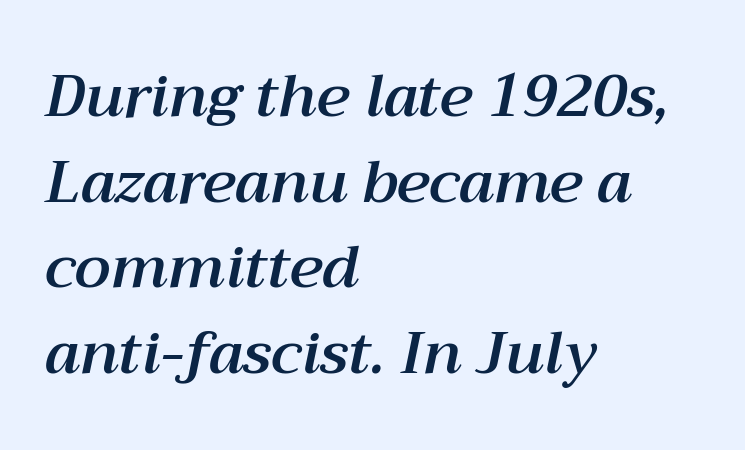
Compared with typical paragraphs, the rows here are spaced about the same. Looks like regular typesetting: each glyph gets only the width it needs. The space directly below the letters is spotless. Left-aligned paragraph, ragged on the right. Is the type slanted? Yes — the strokes lean at a clear angle. In terms of letterspacing, this is plain default setting.
